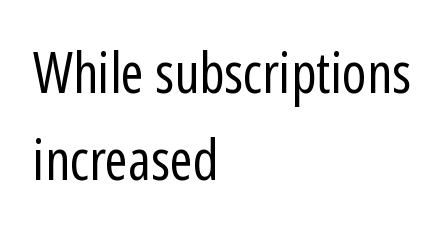
{"serif": "no", "italic": "no", "bold": "no", "weight": "regular", "width": "condensed", "stroke_contrast": "low", "x_height": "medium", "monospaced": "no", "underline": "no", "align": "left", "line_spacing": "normal", "line_spacing_ratio": 1.56, "letter_spacing": "normal", "letter_spacing_em": 0.0, "glyph_px": 56}
